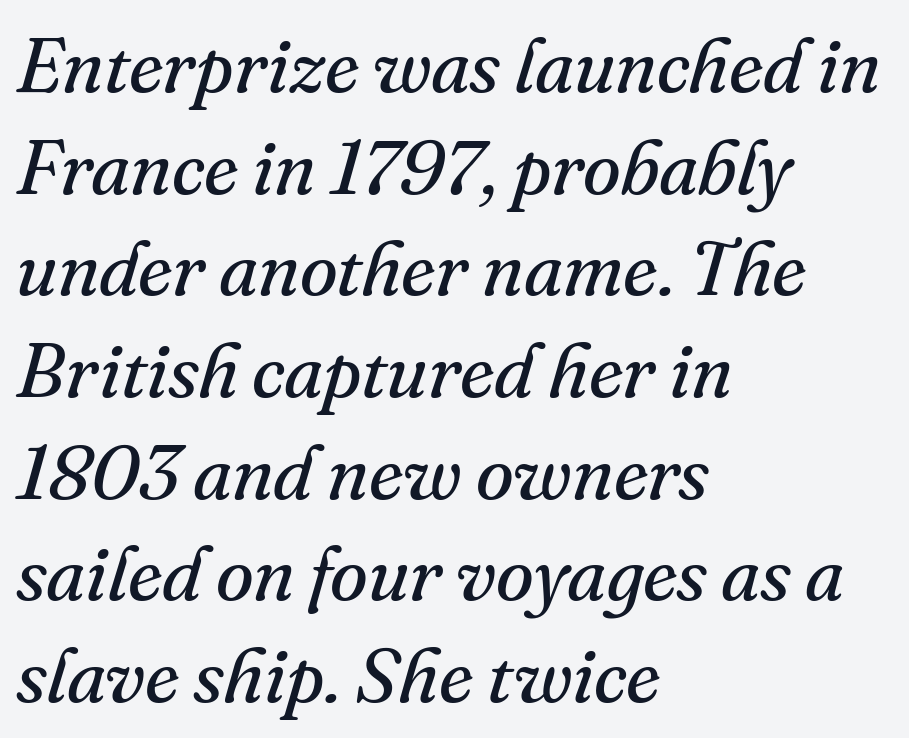
{"serif": "yes", "italic": "yes", "lean": "right", "slant_degrees": 16, "bold": "no", "weight": "regular", "width": "normal", "stroke_contrast": "medium", "x_height": "small", "monospaced": "no", "underline": "no", "align": "left", "line_spacing": "normal", "line_spacing_ratio": 1.32, "letter_spacing": "normal", "letter_spacing_em": 0.0, "glyph_px": 77}
